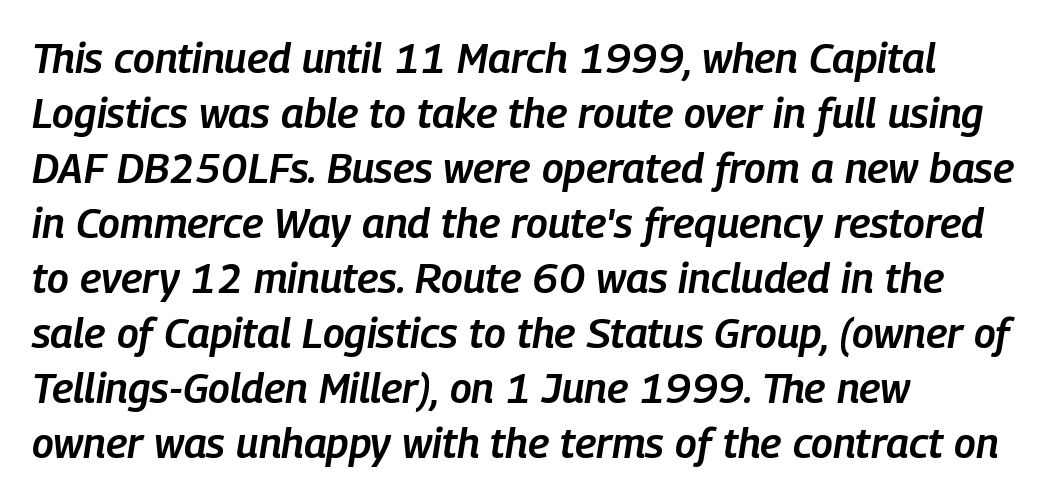
Where is the straight margin? On the left. Whoever set this chose a conventional vertical rhythm. Type without underlining. You could not count columns in this text — the font is proportionally spaced. Notice how the stems are inclined rather than vertical — that's the hallmark of italics.
